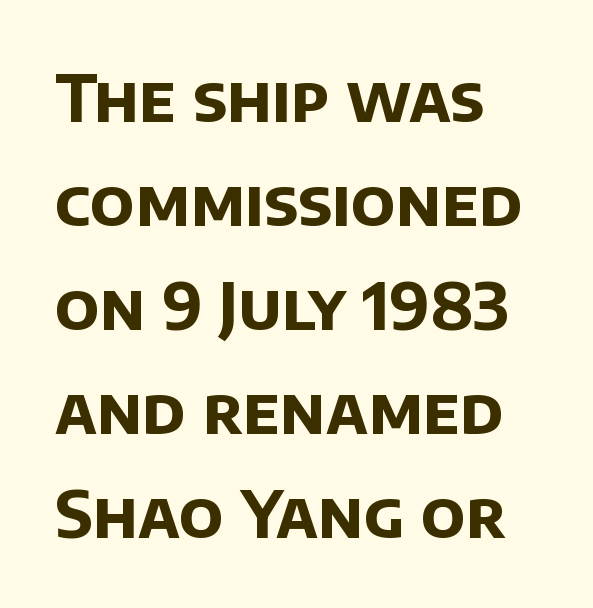
The image shows 65 px bold sans-serif type; set left-aligned, normal line spacing (1.6x), normal letter spacing, not underlined; low stroke contrast and a large x-height.
